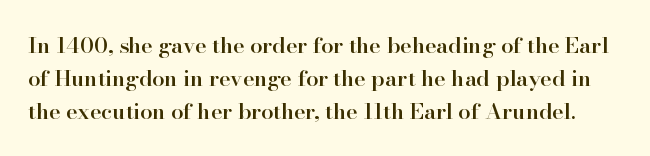
The image shows 22 px text type, upright; set normal line spacing (1.49x), normal letter spacing, not underlined.
